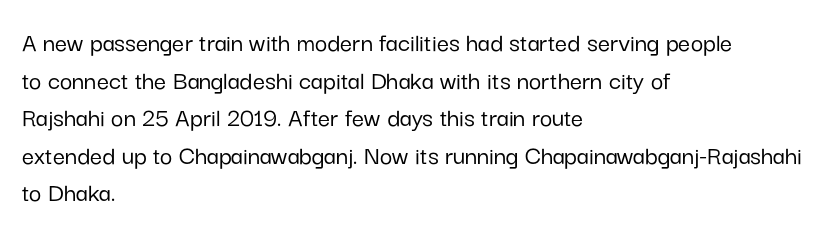
{"italic": "no", "underline": "no", "align": "left", "line_spacing": "normal", "line_spacing_ratio": 1.39, "letter_spacing": "normal", "letter_spacing_em": 0.0, "glyph_px": 27}
